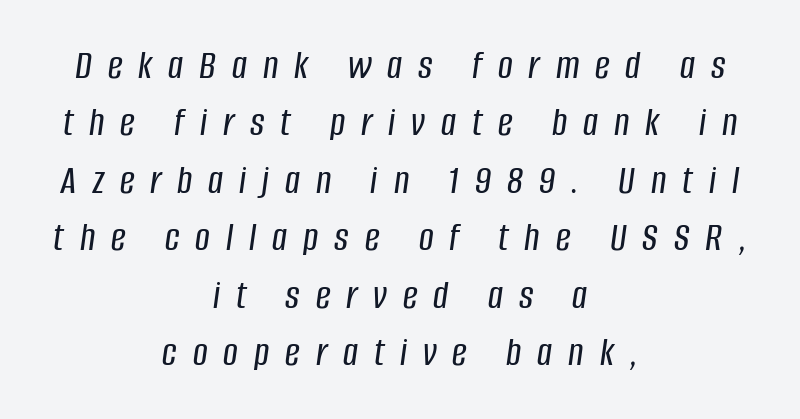
Q: Is the text italic (slanted)? A: Yes, it leans right by about 8 degrees.
Q: Is the text underlined? A: No.
Q: How is the paragraph aligned? A: Centered.
Q: Is the spacing between letters normal or unusually wide? A: Unusually wide.
Q: Is the spacing between lines tight, normal or loose? A: Normal.
Q: Width (condensed, normal, or wide)? A: Condensed.
Q: Stroke contrast? A: Low.
Q: x-height? A: Large.
Q: Monospaced? A: No.
